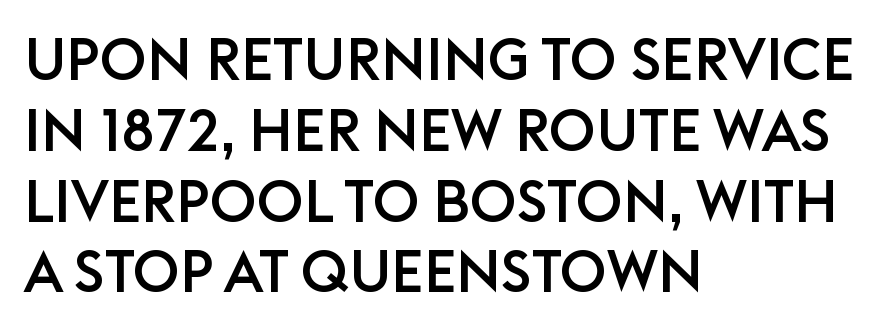
Letterform terminals end flat and unadorned throughout the passage. Proportional: the letters do not fall into vertical columns. Nobody touched the tracking dial on this one. Every stem runs plumb, perpendicular to the baseline.
